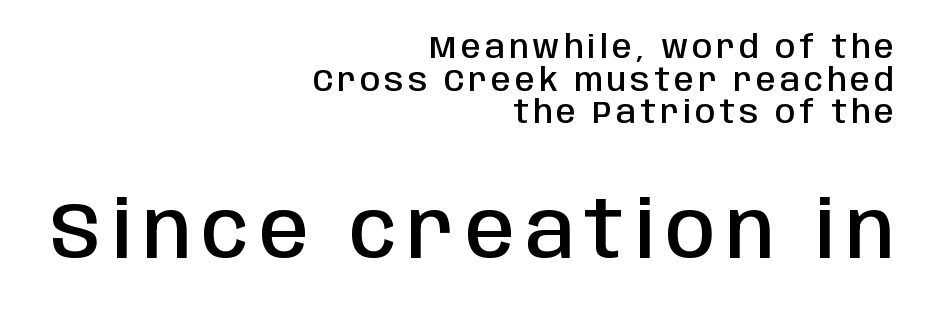
{"serif": "no", "italic": "no", "bold": "semi", "weight": "semibold", "width": "condensed", "stroke_contrast": "low", "x_height": "large", "monospaced": "no", "underline": "no", "align": "right", "line_spacing": "tight", "line_spacing_ratio": 1.02, "larger_block": "second", "size_ratio": 2.5, "glyph_px": 80}
